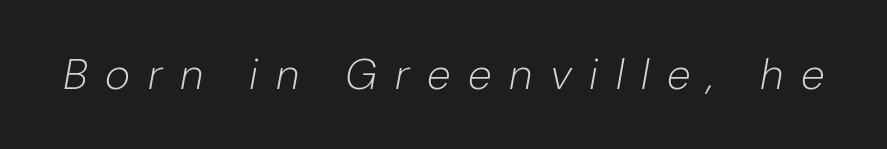
Q: Is the text bold? A: No.
Q: Is the text italic (slanted)? A: Yes, it leans right by about 10 degrees.
Q: Is the text underlined? A: No.
Q: Is the spacing between letters normal or unusually wide? A: Unusually wide.
Q: Width (condensed, normal, or wide)? A: Normal.
Q: Stroke contrast? A: Low.
Q: x-height? A: Medium.
Q: Monospaced? A: No.
